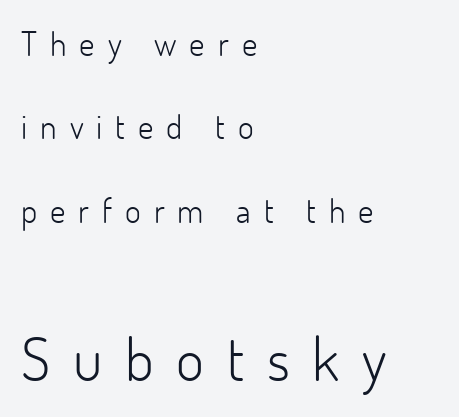
Q: Is the text bold? A: No.
Q: Is the text italic (slanted)? A: No, it is upright.
Q: Is the typeface a serif or a sans-serif typeface? A: Sans-serif.
Q: Is the text underlined? A: No.
Q: How is the paragraph aligned? A: Left-aligned.
Q: Is the spacing between letters normal or unusually wide? A: Unusually wide.
Q: Is the spacing between lines tight, normal or loose? A: Loose.
Q: Which block of text is set in a larger size, the first (top) or the second (bottom)? A: The second (bottom) one.
Q: Width (condensed, normal, or wide)? A: Normal.
Q: Stroke contrast? A: Low.
Q: x-height? A: Small.
Q: Monospaced? A: No.
